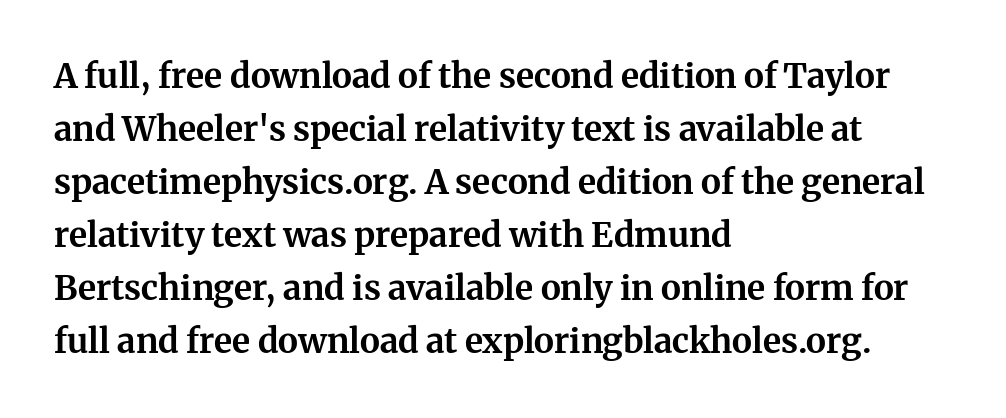
{"serif": "yes", "italic": "no", "bold": "yes", "weight": "bold", "width": "normal", "stroke_contrast": "medium", "x_height": "medium", "monospaced": "no", "underline": "no", "align": "left", "line_spacing": "normal", "line_spacing_ratio": 1.56, "letter_spacing": "normal", "letter_spacing_em": 0.0, "glyph_px": 34}
